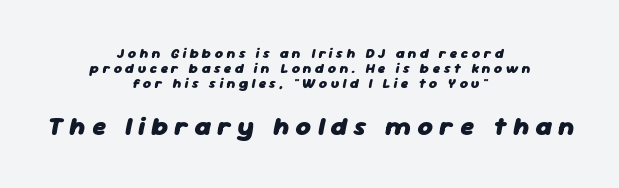
The image shows 26 px bold type, italic (leaning right); set centered, tight line spacing (1.06x), unusually wide letter spacing (+0.24 em), not underlined; the second (bottom) block is 1.86x larger.
